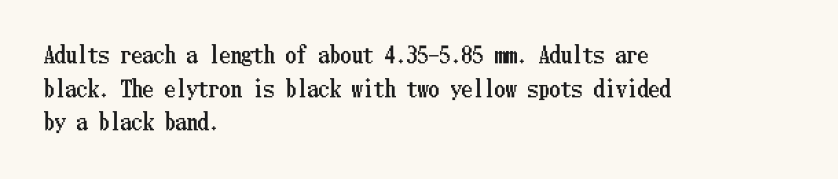
Q: Is the text italic (slanted)? A: No, it is upright.
Q: Is the text underlined? A: No.
Q: How is the paragraph aligned? A: Left-aligned.
Q: Is the spacing between letters normal or unusually wide? A: Normal.
Q: Is the spacing between lines tight, normal or loose? A: Normal.
